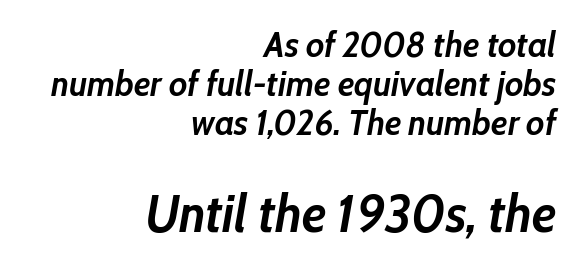
The image shows 52 px semibold type, italic (leaning right); set right-aligned, tight line spacing (1.11x), normal letter spacing, not underlined; the second (bottom) block is 1.49x larger; low stroke contrast and a medium x-height.
